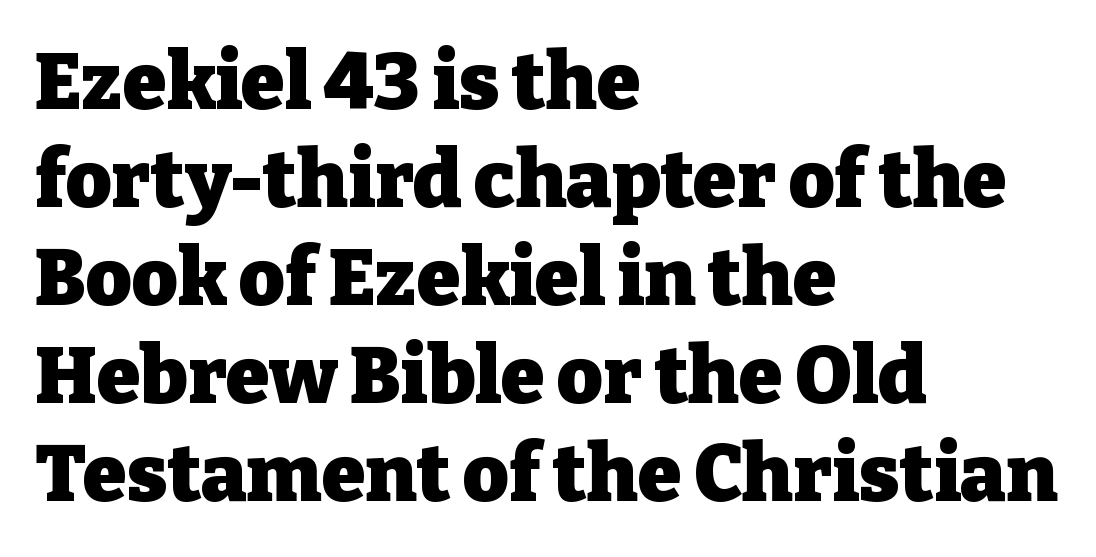
{"serif": "yes", "italic": "no", "bold": "yes", "weight": "heavy", "width": "normal", "stroke_contrast": "low", "x_height": "medium", "monospaced": "no", "underline": "no", "align": "left", "line_spacing_ratio": 1.24, "letter_spacing": "normal", "letter_spacing_em": 0.0, "glyph_px": 79}
